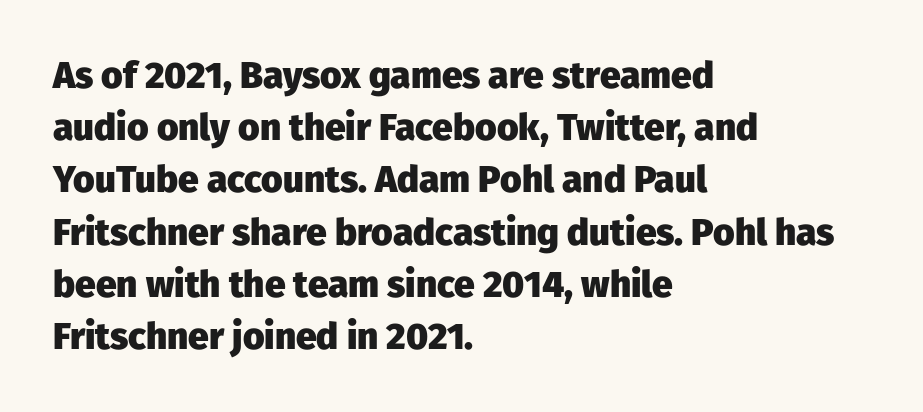
The image shows 37 px heavy sans-serif type, upright; set left-aligned, normal line spacing (1.41x), normal letter spacing, not underlined; low stroke contrast and a medium x-height.
